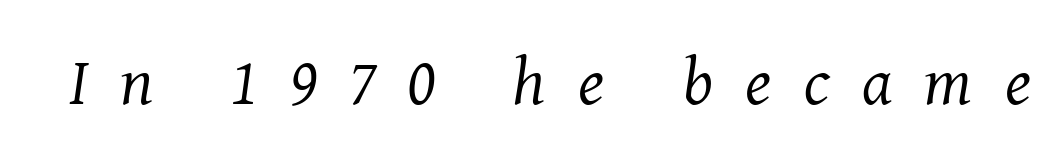
{"serif": "yes", "italic": "yes", "lean": "right", "slant_degrees": 8, "bold": "no", "weight": "regular", "width": "normal", "stroke_contrast": "medium", "x_height": "medium", "monospaced": "no", "underline": "no", "letter_spacing": "wide", "letter_spacing_em": 0.48, "glyph_px": 67}
